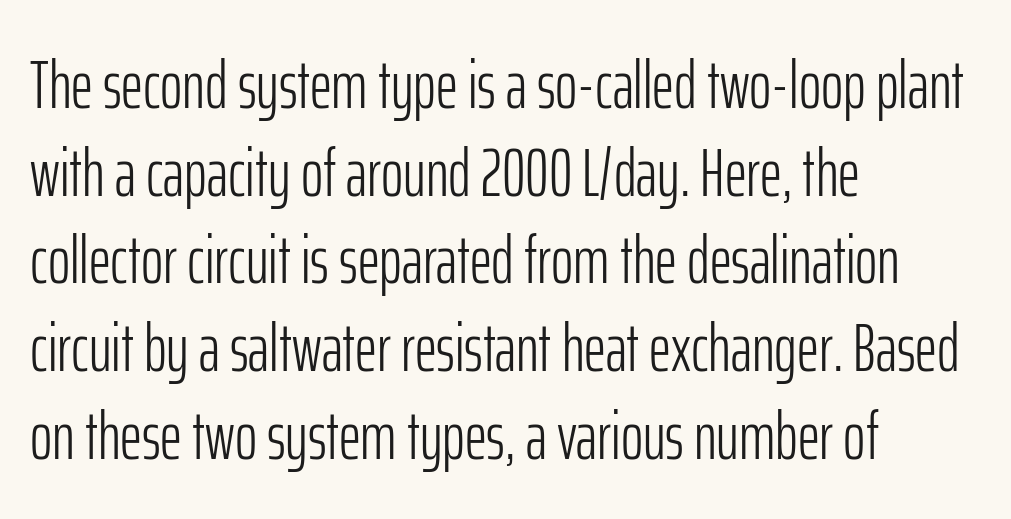
The image shows 68 px light, condensed sans-serif type, upright; set left-aligned, normal line spacing (1.29x), normal letter spacing, not underlined; low stroke contrast and a medium x-height.
